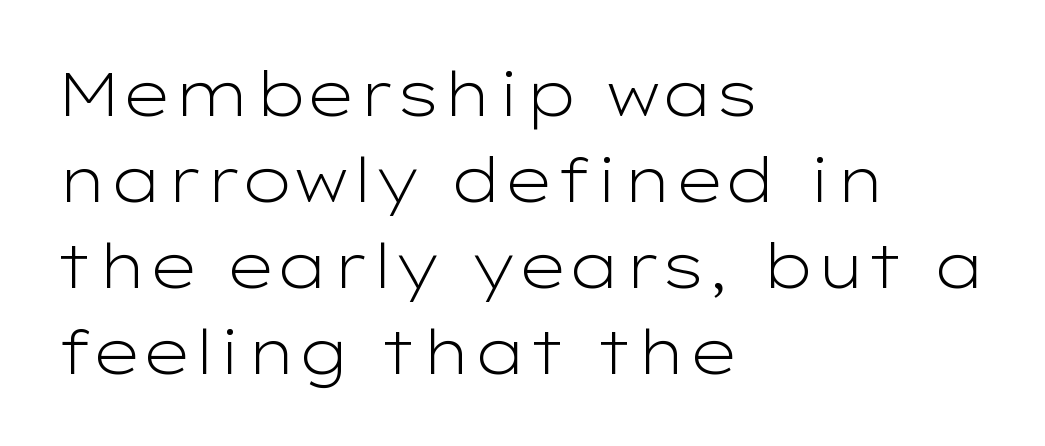
Q: Is the text bold? A: No.
Q: Is the text italic (slanted)? A: No, it is upright.
Q: Is the typeface a serif or a sans-serif typeface? A: Sans-serif.
Q: Is the text underlined? A: No.
Q: How is the paragraph aligned? A: Left-aligned.
Q: Is the spacing between letters normal or unusually wide? A: Normal.
Q: Is the spacing between lines tight, normal or loose? A: Normal.
Q: Width (condensed, normal, or wide)? A: Wide.
Q: Stroke contrast? A: Low.
Q: x-height? A: Medium.
Q: Monospaced? A: No.
